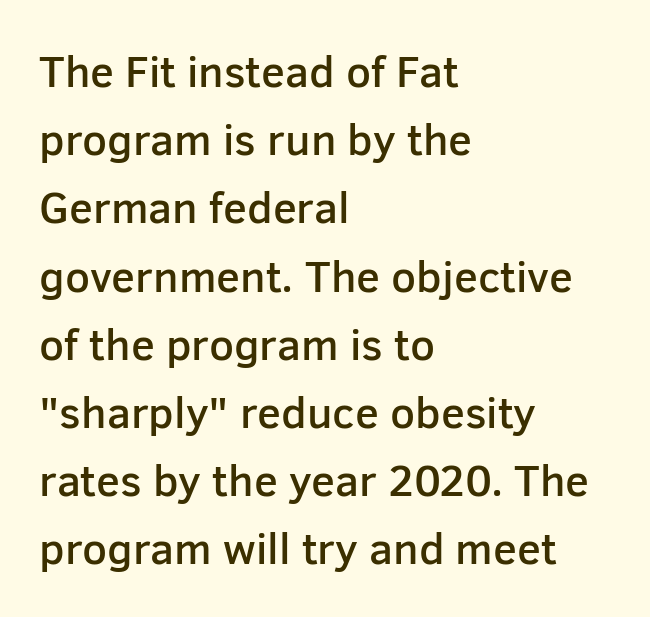
Q: Is the text bold? A: Semi-bold.
Q: Is the text italic (slanted)? A: No, it is upright.
Q: Is the typeface a serif or a sans-serif typeface? A: Sans-serif.
Q: Is the text underlined? A: No.
Q: How is the paragraph aligned? A: Left-aligned.
Q: Is the spacing between letters normal or unusually wide? A: Normal.
Q: Is the spacing between lines tight, normal or loose? A: Normal.
Q: Width (condensed, normal, or wide)? A: Normal.
Q: Stroke contrast? A: Low.
Q: x-height? A: Medium.
Q: Monospaced? A: No.
